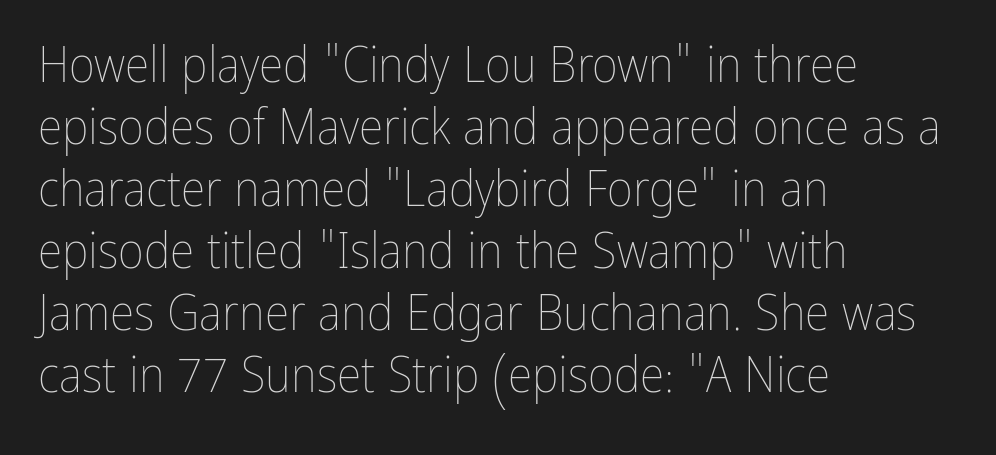
This is the regular roman posture of the typeface. The gap between lines stays unmarked. On a weight scale, this lands at 450 or below. Horizontally, the lines are justified to the leading edge only.
